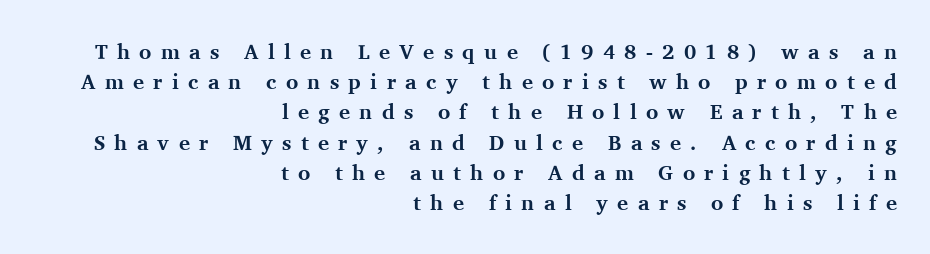
Q: Is the text bold? A: Yes.
Q: Is the text italic (slanted)? A: No, it is upright.
Q: Is the text underlined? A: No.
Q: How is the paragraph aligned? A: Right-aligned.
Q: Is the spacing between letters normal or unusually wide? A: Unusually wide.
Q: Is the spacing between lines tight, normal or loose? A: Normal.
